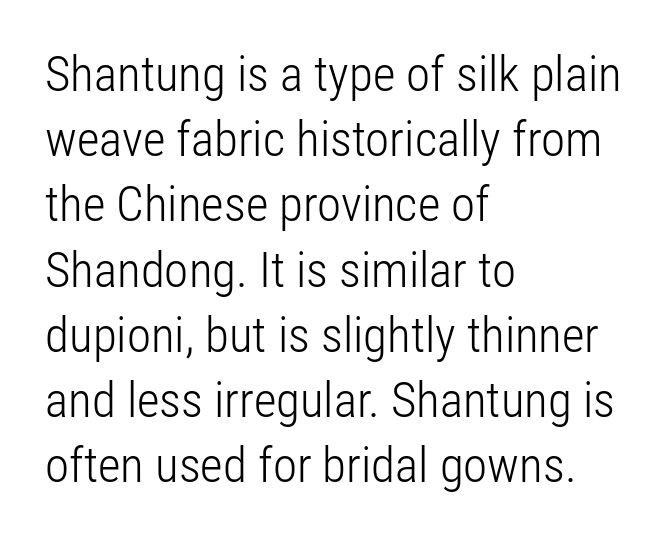
Has an underline been added? It has not. Compared with a centered layout, this one pins lines to the left instead. Stems here are at most as thick as an everyday book face. Do the letters lean? They stand straight. The leading is moderate, giving the passage an even texture. These lines keep a tight, regular rhythm from letter to letter.
